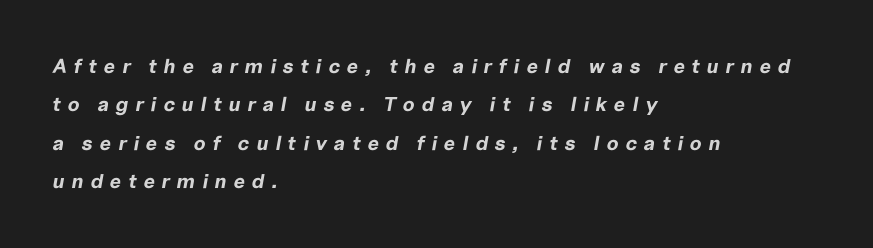
Horizontally, the lines are justified to the leading edge only. The line texture is sparse and dotted thanks to wide tracking. Yep, that's italic — everything's leaning. Widely set lines give the paragraph a tall, airy silhouette.
